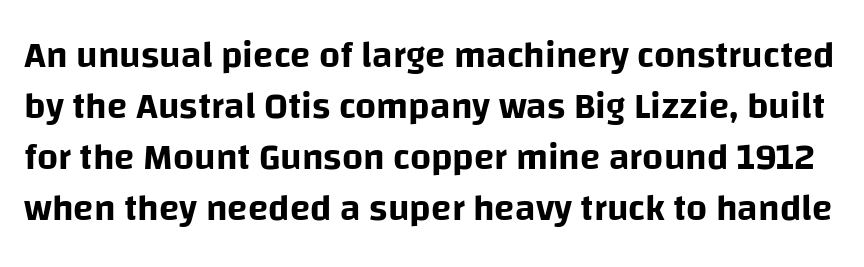
The image shows 37 px sans-serif type, upright; set normal line spacing (1.38x), normal letter spacing, not underlined; low stroke contrast and a large x-height.
